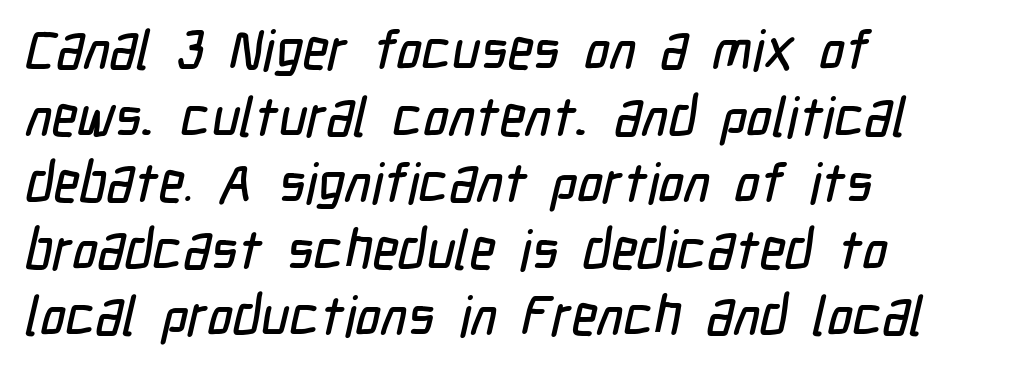
The image shows 55 px condensed sans-serif type; set left-aligned, line spacing 1.21x, normal letter spacing, not underlined; low stroke contrast and a medium x-height.
